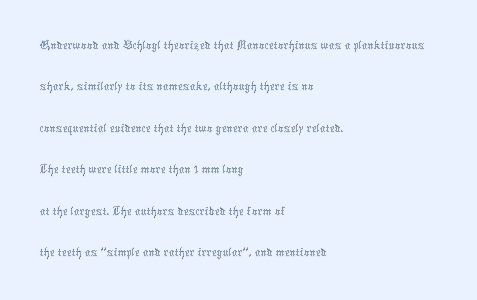
Q: Is the text bold? A: No.
Q: Is the text italic (slanted)? A: No, it is upright.
Q: Is the text underlined? A: No.
Q: How is the paragraph aligned? A: Left-aligned.
Q: Is the spacing between letters normal or unusually wide? A: Normal.
Q: Is the spacing between lines tight, normal or loose? A: Normal.
Q: Width (condensed, normal, or wide)? A: Condensed.
Q: x-height? A: Medium.
Q: Monospaced? A: No.
